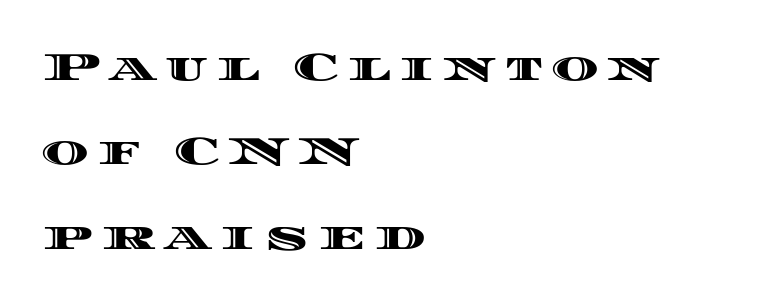
Where is the straight margin? On the left. Italic? Not at all — the glyphs are vertical. You could fit nearly another row in the gap between these rows. The rendering inserts visible extra space after every character. Check the space under the baseline: it is left empty.
